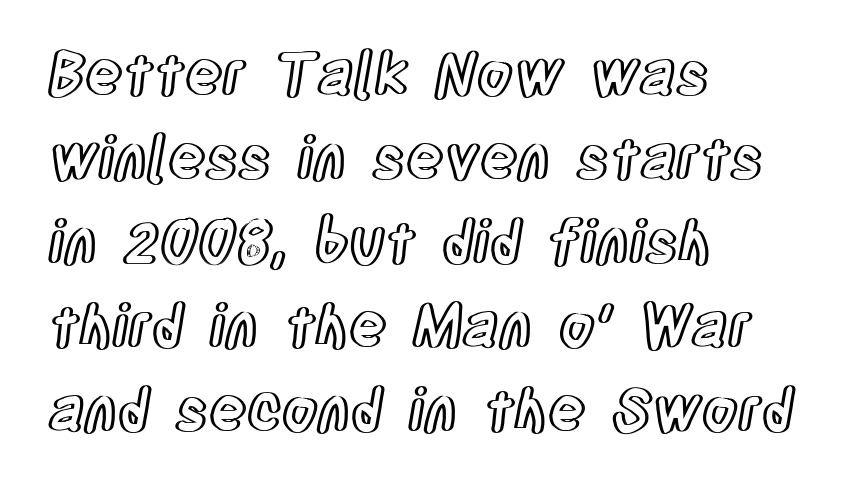
Notice how the passage keeps a crisp vertical edge on the left only. The vertical gap from one line to the next is medium. Letters rest on an invisible, unmarked baseline. The tracking reads as untouched default to a designer's eye. Here the designer chose a conventional face with non-uniform glyph widths.
